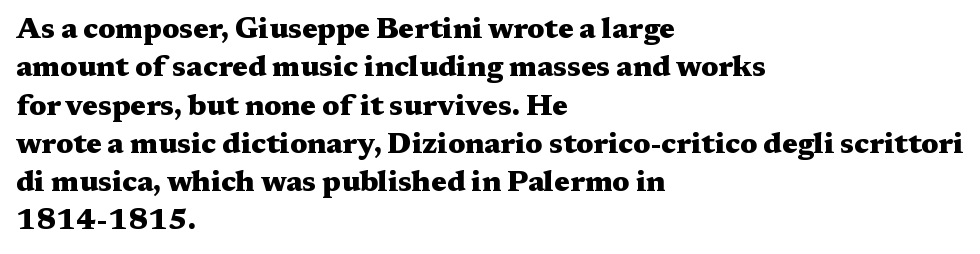
{"serif": "yes", "italic": "no", "bold": "yes", "weight": "heavy", "width": "wide", "stroke_contrast": "medium", "x_height": "medium", "monospaced": "no", "underline": "no", "align": "left", "line_spacing": "normal", "line_spacing_ratio": 1.32, "letter_spacing": "normal", "letter_spacing_em": 0.0, "glyph_px": 29}
